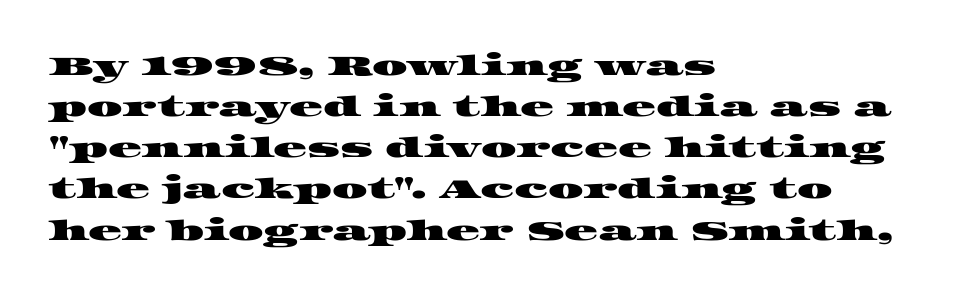
A classic flush-left, rag-right setting is used for this passage. This sample has the flowing, uneven cadence of proportional lettering. A bare baseline throughout the passage. Each letter's strokes conclude with small projecting serifs. Caption: standard tracking, unaltered. Leading matches the norm, producing a regular column.
